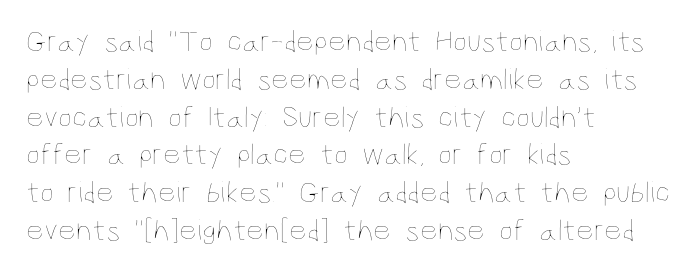
Q: Is the text bold? A: No.
Q: Is the text italic (slanted)? A: No, it is upright.
Q: Is the text underlined? A: No.
Q: How is the paragraph aligned? A: Left-aligned.
Q: Is the spacing between letters normal or unusually wide? A: Normal.
Q: Width (condensed, normal, or wide)? A: Condensed.
Q: Stroke contrast? A: Low.
Q: x-height? A: Large.
Q: Monospaced? A: No.
